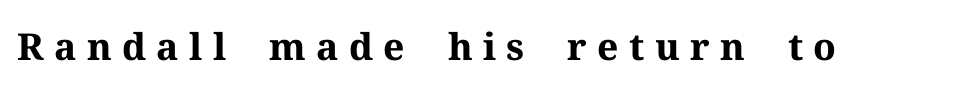
Q: Is the text bold? A: Yes.
Q: Is the text italic (slanted)? A: No, it is upright.
Q: Is the typeface a serif or a sans-serif typeface? A: Serif.
Q: Is the text underlined? A: No.
Q: Is the spacing between letters normal or unusually wide? A: Unusually wide.
Q: Width (condensed, normal, or wide)? A: Normal.
Q: Stroke contrast? A: Medium.
Q: x-height? A: Medium.
Q: Monospaced? A: No.
